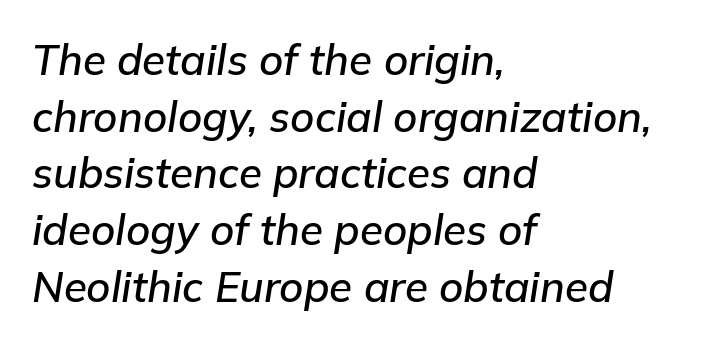
Here the designer chose a conventional face with non-uniform glyph widths. Default kerning and tracking; the words read as compact shapes. Descender tails drop into unmarked territory. This block has exactly the height ordinary leading produces. The font's italic variant was chosen for this text.
